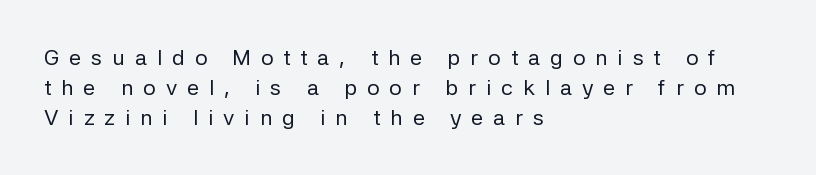
The image shows 22 px text type, upright; set left-aligned, normal line spacing (1.36x), unusually wide letter spacing (+0.45 em), not underlined.
